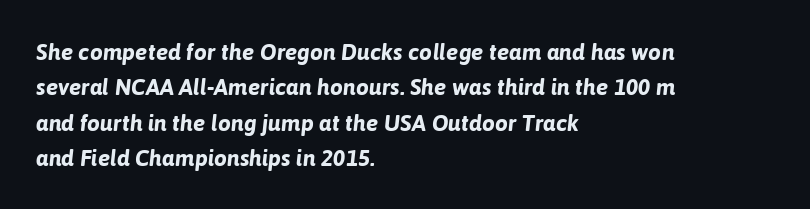
The image shows 23 px bold type, italic (leaning right); set left-aligned, normal line spacing (1.54x), normal letter spacing, not underlined.
